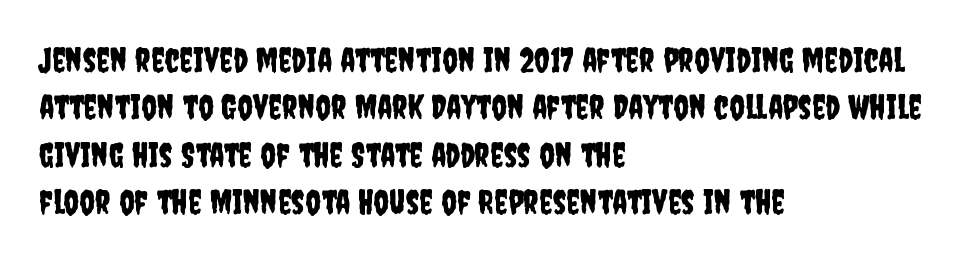
The image shows 34 px condensed sans-serif type, upright; set left-aligned, normal line spacing (1.39x), normal letter spacing, not underlined; low stroke contrast and a large x-height.
